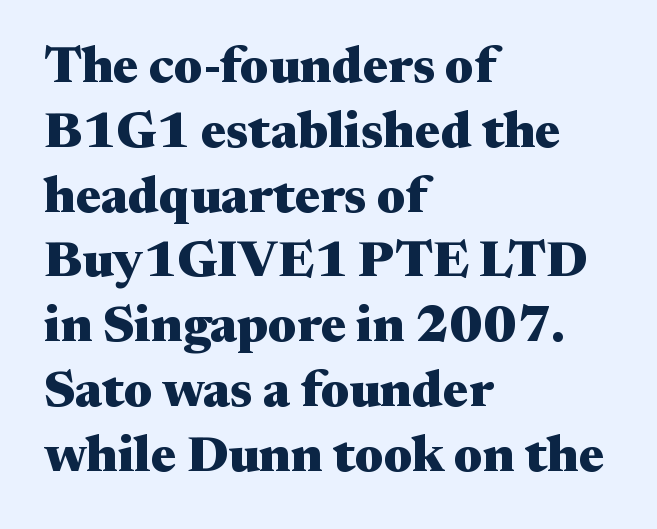
Looks like regular typesetting: each glyph gets only the width it needs. No extra tracking has been applied to these lines. The words here are not underlined. The font's upright variant was chosen for this text. This block has exactly the height ordinary leading produces.
